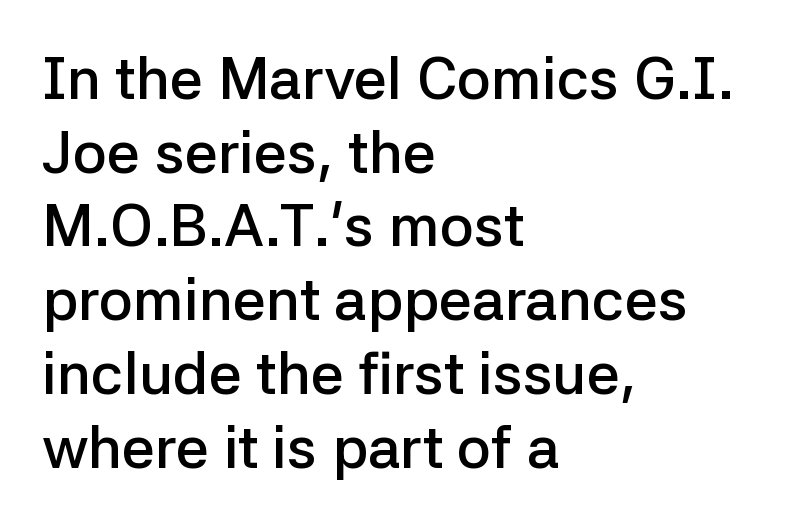
Q: Is the text bold? A: Semi-bold.
Q: Is the text italic (slanted)? A: No, it is upright.
Q: Is the typeface a serif or a sans-serif typeface? A: Sans-serif.
Q: Is the text underlined? A: No.
Q: How is the paragraph aligned? A: Left-aligned.
Q: Is the spacing between letters normal or unusually wide? A: Normal.
Q: Is the spacing between lines tight, normal or loose? A: Normal.
Q: Width (condensed, normal, or wide)? A: Normal.
Q: Stroke contrast? A: Low.
Q: x-height? A: Medium.
Q: Monospaced? A: No.
